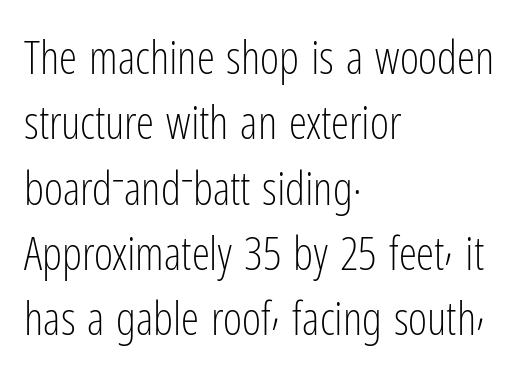
Q: Is the text bold? A: No.
Q: Is the text italic (slanted)? A: No, it is upright.
Q: Is the typeface a serif or a sans-serif typeface? A: Sans-serif.
Q: Is the text underlined? A: No.
Q: How is the paragraph aligned? A: Left-aligned.
Q: Is the spacing between letters normal or unusually wide? A: Normal.
Q: Is the spacing between lines tight, normal or loose? A: Normal.
Q: Width (condensed, normal, or wide)? A: Condensed.
Q: Stroke contrast? A: Low.
Q: x-height? A: Medium.
Q: Monospaced? A: No.
